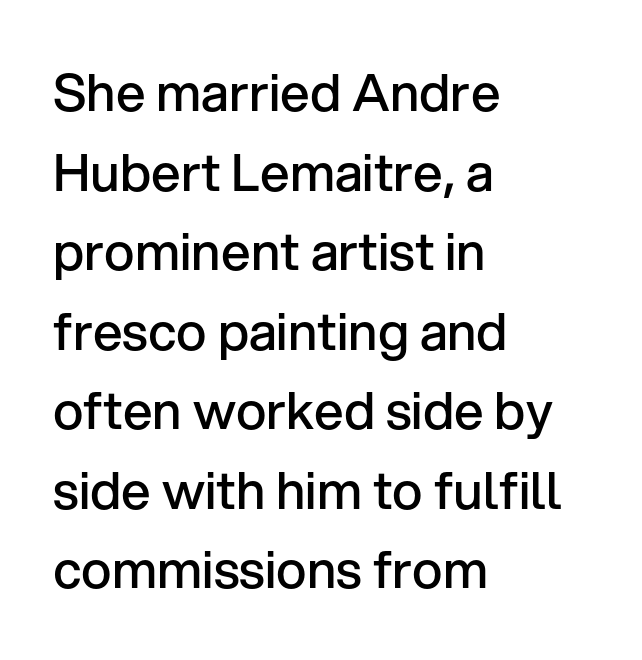
The image shows 52 px semibold sans-serif type, upright; set left-aligned, normal line spacing (1.53x), normal letter spacing, not underlined; low stroke contrast and a medium x-height.
